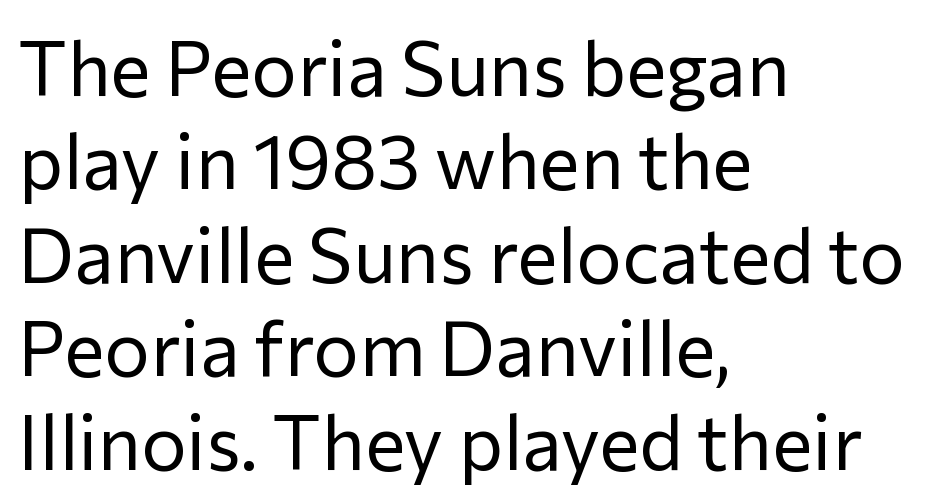
Which margin do the lines hug? The left one — the right edge is uneven. Do the characters align in a grid? No, the font is proportional. What kind of face is this? One without serifs — a sans. Unmarked baselines from the first word to the last. Italic? Not at all — the glyphs are vertical. Weight: in the light-to-regular range.
